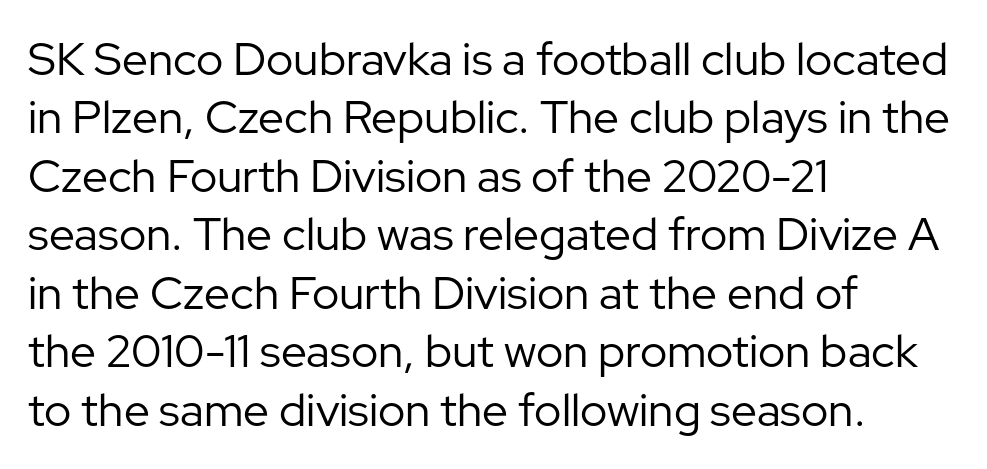
The image shows 46 px regular-weight sans-serif type, upright; set left-aligned, normal line spacing (1.27x), normal letter spacing, not underlined; low stroke contrast and a medium x-height.
